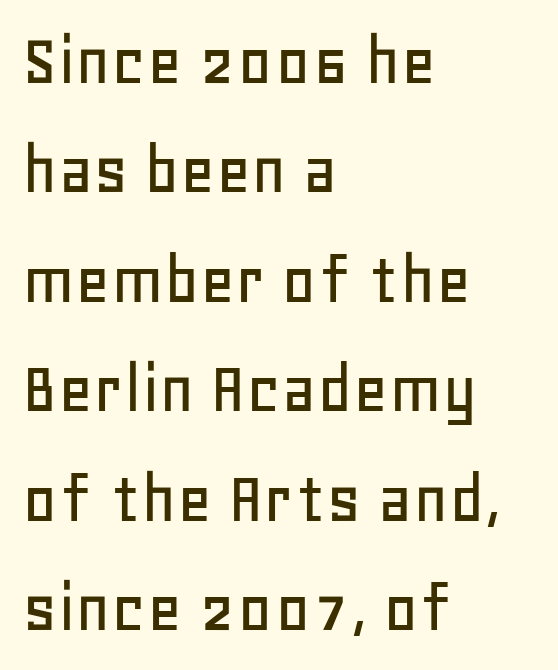
{"serif": "no", "italic": "no", "width": "normal", "stroke_contrast": "low", "x_height": "large", "monospaced": "no", "underline": "no", "align": "left", "line_spacing": "normal", "line_spacing_ratio": 1.44, "letter_spacing": "normal", "letter_spacing_em": 0.0, "glyph_px": 76}
